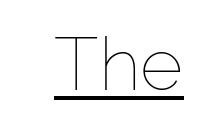
Think of a printed novel: that variable character pitch is what you see here. The rendered words wear a rule along their underside. Letters have the restrained weight of plain body copy at most. Look at the tracking — it's just the regular setting, nothing added. The font's upright variant was chosen for this text.
